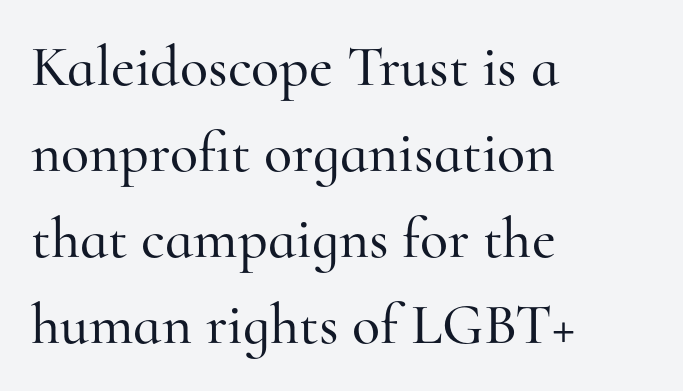
Caption: multi-line text, flush left, ragged right. This block has exactly the height ordinary leading produces. You could call the tracking neutral — neither tight nor loose. Serif or sans? Serif — the stroke terminals have little feet. The letters stand straight up with perfectly vertical stems.
